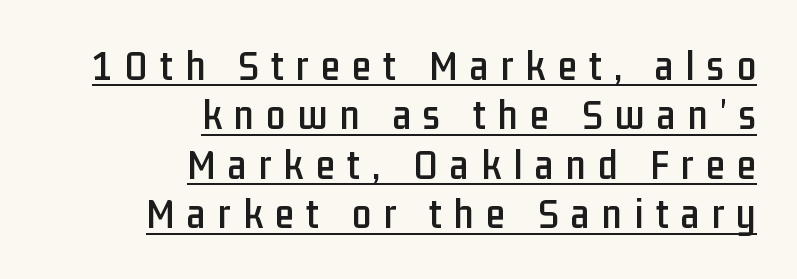
Vertical spacing — tight. These lines stack with their right ends in a neat column. Observe the absence of serifs on each vertical stroke in this sample. Posture: vertical. Character widths vary here, with narrow letters taking less room than wide ones.
